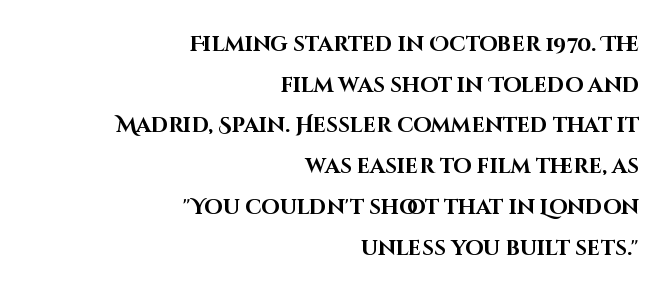
Does extra space separate the letters? No, they use regular spacing. Designer's note — italics off, roman on. These lines stack with their right ends in a neat column. Honestly, the rows look like they've been pulled way apart.
